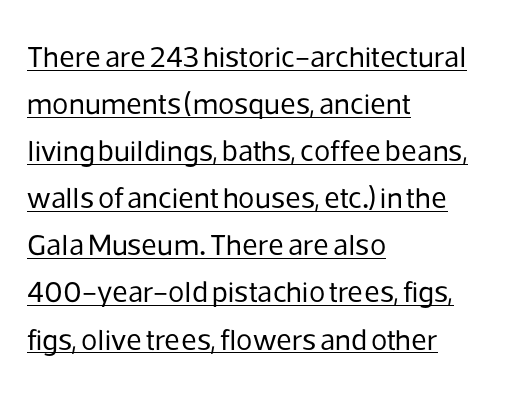
{"serif": "no", "italic": "no", "bold": "no", "weight": "regular", "width": "normal", "stroke_contrast": "low", "x_height": "medium", "monospaced": "no", "underline": "yes", "align": "left", "line_spacing": "normal", "line_spacing_ratio": 1.57, "letter_spacing": "normal", "letter_spacing_em": 0.0, "glyph_px": 30}
